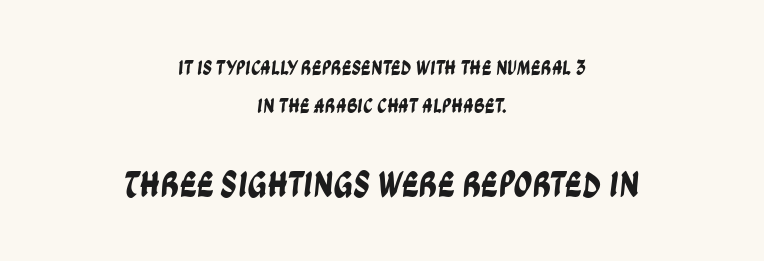
Q: Is the typeface a serif or a sans-serif typeface? A: Sans-serif.
Q: Is the text underlined? A: No.
Q: How is the paragraph aligned? A: Centered.
Q: Is the spacing between letters normal or unusually wide? A: Normal.
Q: Which block of text is set in a larger size, the first (top) or the second (bottom)? A: The second (bottom) one.
Q: Width (condensed, normal, or wide)? A: Condensed.
Q: Stroke contrast? A: Low.
Q: x-height? A: Large.
Q: Monospaced? A: No.
